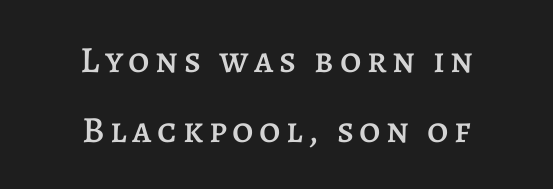
This sample has the flowing, uneven cadence of proportional lettering. Letters rest on an invisible, unmarked baseline. Casual observation: everything's sitting right in the middle. These lines were composed using upright roman letters.
